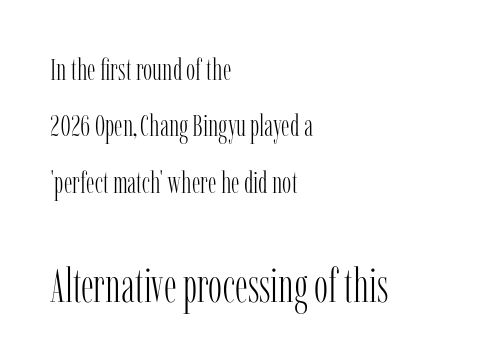
Q: Is the text bold? A: No.
Q: Is the text italic (slanted)? A: No, it is upright.
Q: Is the typeface a serif or a sans-serif typeface? A: Serif.
Q: Is the text underlined? A: No.
Q: How is the paragraph aligned? A: Left-aligned.
Q: Is the spacing between letters normal or unusually wide? A: Normal.
Q: Which block of text is set in a larger size, the first (top) or the second (bottom)? A: The second (bottom) one.
Q: Width (condensed, normal, or wide)? A: Condensed.
Q: Stroke contrast? A: Low.
Q: x-height? A: Medium.
Q: Monospaced? A: No.
